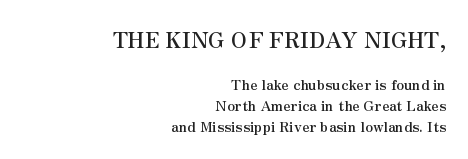
The image shows 22 px bold type, upright; set right-aligned, normal line spacing (1.5x), normal letter spacing, not underlined; the first (top) block is 1.57x larger.
